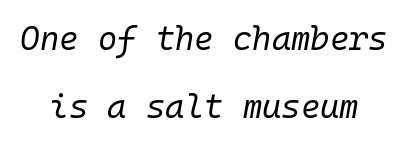
Q: Is the text bold? A: No.
Q: Is the text italic (slanted)? A: Yes, it leans right by about 10 degrees.
Q: Is the text underlined? A: No.
Q: Is the spacing between letters normal or unusually wide? A: Normal.
Q: Is the spacing between lines tight, normal or loose? A: Loose.
Q: Width (condensed, normal, or wide)? A: Normal.
Q: Stroke contrast? A: Low.
Q: x-height? A: Medium.
Q: Monospaced? A: Yes.
